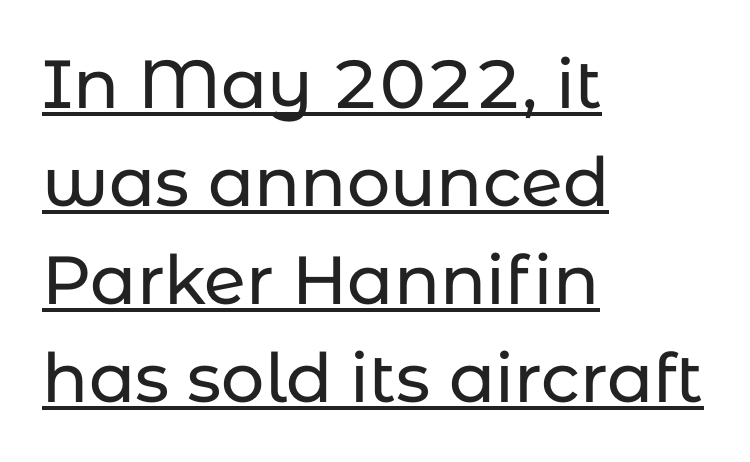
The image shows 68 px sans-serif type, upright; set left-aligned, normal line spacing (1.44x), normal letter spacing, underlined; low stroke contrast and a medium x-height.
